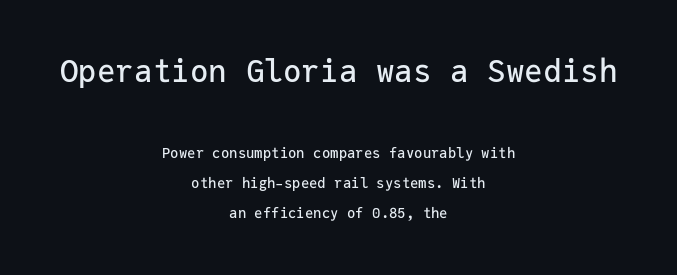
{"serif": "no", "italic": "no", "width": "normal", "stroke_contrast": "low", "x_height": "medium", "monospaced": "yes", "underline": "no", "align": "center", "line_spacing": "loose", "line_spacing_ratio": 2.16, "letter_spacing": "normal", "letter_spacing_em": 0.0, "larger_block": "first", "size_ratio": 2.21, "glyph_px": 31}
